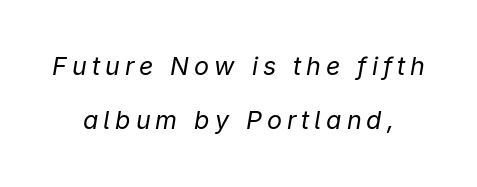
Does extra space separate the letters? Yes, quite a lot of it. Emphasis-style slanted type is in use. Think standard paragraph weight, or any step lighter than that. This rendering uses center alignment, leaving both contours irregular but symmetric. Rows of type keep a wide berth in the vertical direction.
